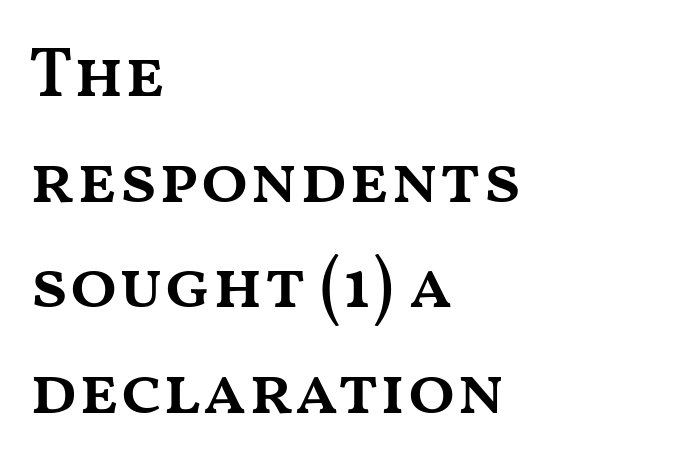
In terms of posture, this sample is upright. The paragraph shown leans on its left margin. This sample keeps an unexceptional amount of space between lines. A bit beefed up — I'd call it semibold rather than bold. Do the characters align in a grid? No, the font is proportional. Default kerning and tracking; the words read as compact shapes.
